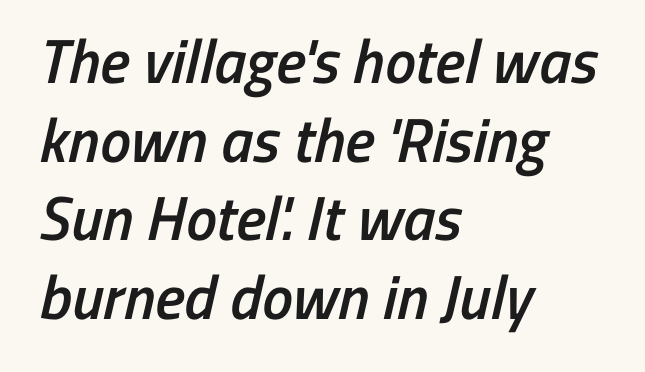
Q: Is the text bold? A: Semi-bold.
Q: Is the typeface a serif or a sans-serif typeface? A: Sans-serif.
Q: Is the text underlined? A: No.
Q: How is the paragraph aligned? A: Left-aligned.
Q: Is the spacing between letters normal or unusually wide? A: Normal.
Q: Is the spacing between lines tight, normal or loose? A: Normal.
Q: Width (condensed, normal, or wide)? A: Condensed.
Q: Stroke contrast? A: Low.
Q: x-height? A: Medium.
Q: Monospaced? A: No.
